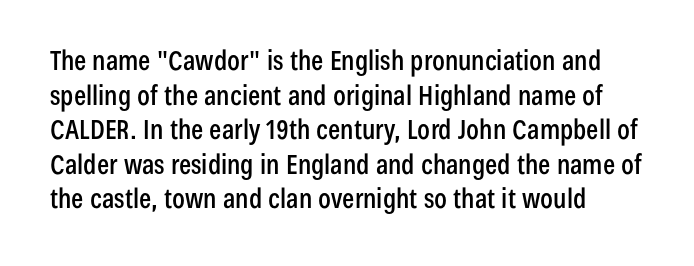
Q: Is the text italic (slanted)? A: No, it is upright.
Q: Is the text underlined? A: No.
Q: Is the spacing between letters normal or unusually wide? A: Normal.
Q: Is the spacing between lines tight, normal or loose? A: Normal.
